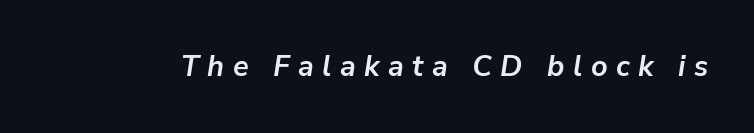
Q: Is the text bold? A: Yes.
Q: Is the text italic (slanted)? A: Yes, it leans right by about 9 degrees.
Q: Is the text underlined? A: No.
Q: Is the spacing between letters normal or unusually wide? A: Unusually wide.
Q: Width (condensed, normal, or wide)? A: Normal.
Q: Stroke contrast? A: Low.
Q: x-height? A: Medium.
Q: Monospaced? A: No.
